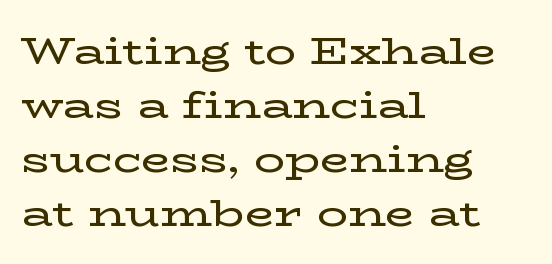
{"serif": "yes", "italic": "no", "width": "wide", "stroke_contrast": "low", "x_height": "medium", "monospaced": "no", "underline": "no", "align": "left", "line_spacing": "normal", "line_spacing_ratio": 1.42, "letter_spacing": "normal", "letter_spacing_em": 0.0, "glyph_px": 38}
